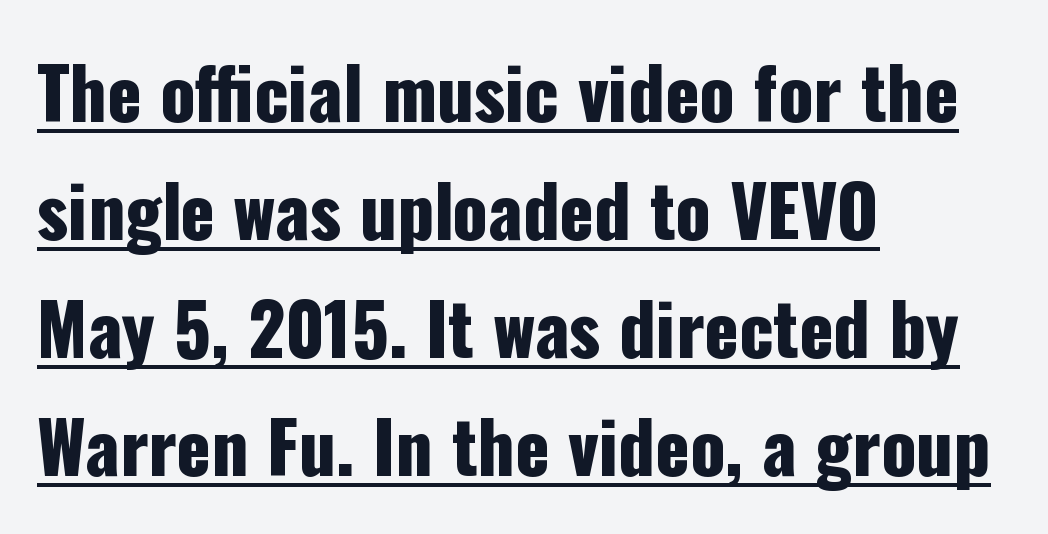
The image shows 71 px condensed sans-serif type, upright; set left-aligned, normal line spacing (1.66x), normal letter spacing, underlined; low stroke contrast and a medium x-height.
